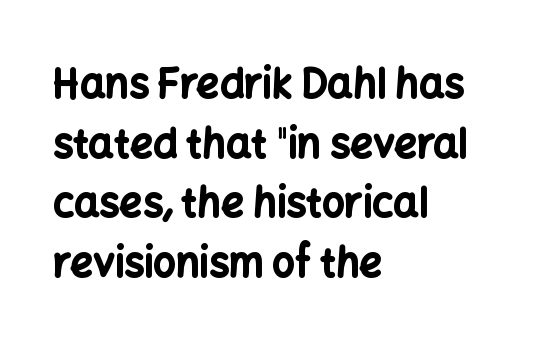
The image shows 40 px bold sans-serif type, upright; set left-aligned, normal line spacing (1.49x), normal letter spacing, not underlined; low stroke contrast and a medium x-height.
